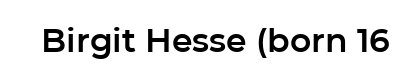
The image shows 33 px sans-serif type, upright; set normal letter spacing, not underlined; low stroke contrast and a medium x-height.
